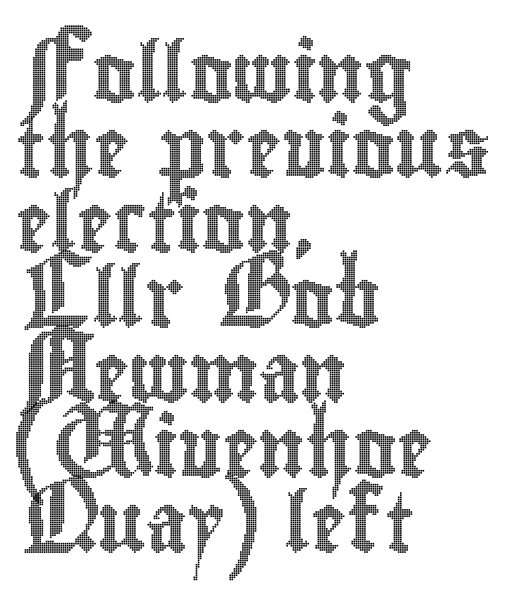
{"italic": "no", "width": "condensed", "x_height": "small", "monospaced": "no", "underline": "no", "align": "left", "line_spacing": "normal", "line_spacing_ratio": 1.27, "letter_spacing": "normal", "letter_spacing_em": 0.0, "glyph_px": 59}
